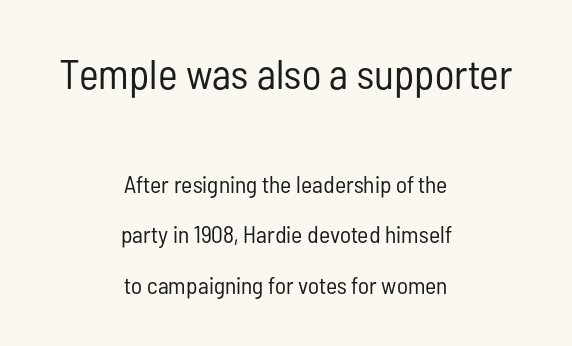
The line-height multiplier appears high, well above default. The emphasis by scale lands on block number one, above. How are the letters spaced? Ordinarily, with no added tracking. Note: no serifs on the glyphs. This rendering uses center alignment, leaving both contours irregular but symmetric.
